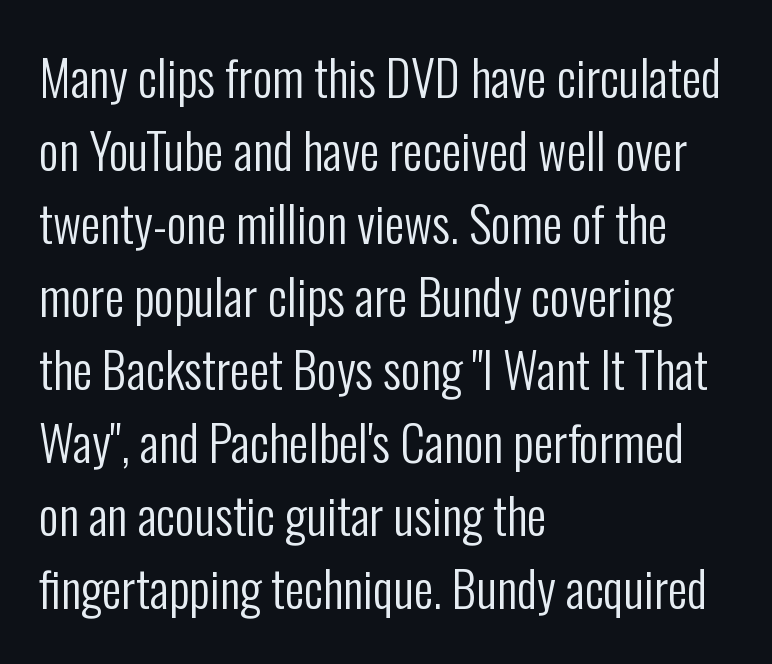
The image shows 49 px regular-weight, condensed sans-serif type, upright; set left-aligned, normal line spacing (1.49x), normal letter spacing, not underlined; low stroke contrast and a medium x-height.
